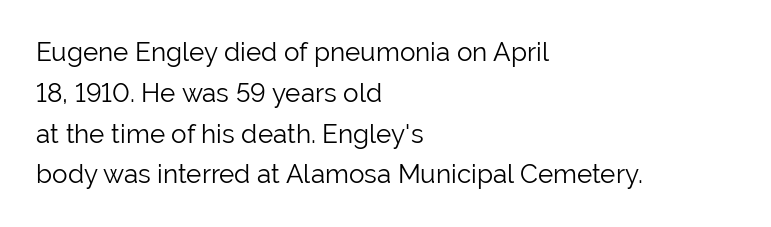
The gap between lines stays unmarked. No extra tracking has been applied to these lines. Does the leading feel generous? No, just average. Short and long lines alike share a common starting point at left.
